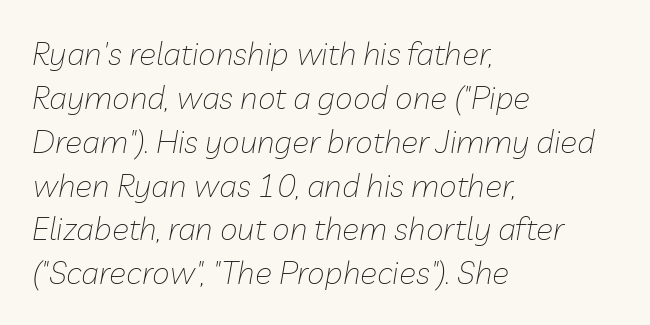
The image shows 32 px thin type, italic (leaning right); set left-aligned, normal line spacing (1.37x), normal letter spacing, not underlined; low stroke contrast and a medium x-height.
